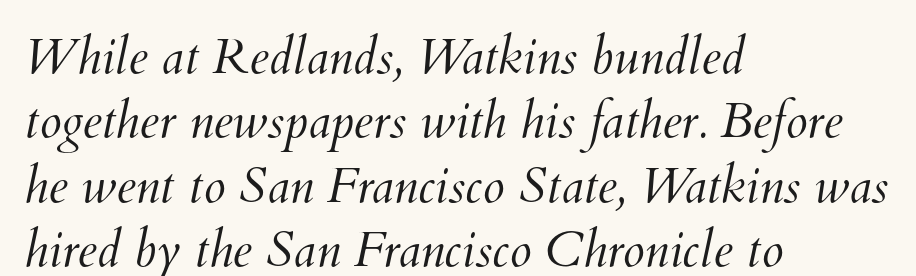
{"bold": "no", "weight": "light", "width": "normal", "stroke_contrast": "medium", "x_height": "small", "monospaced": "no", "underline": "no", "align": "left", "line_spacing": "normal", "line_spacing_ratio": 1.29, "letter_spacing": "normal", "letter_spacing_em": 0.0, "glyph_px": 50}
